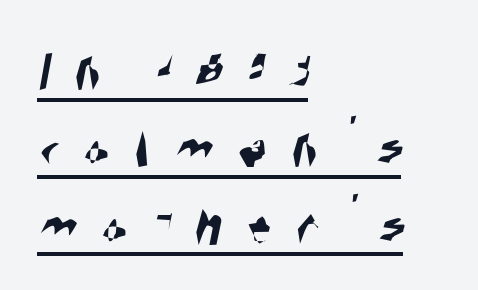
{"serif": "no", "width": "condensed", "stroke_contrast": "high", "x_height": "large", "monospaced": "no", "underline": "yes", "align": "left", "line_spacing": "normal", "line_spacing_ratio": 1.29, "letter_spacing": "wide", "letter_spacing_em": 0.41, "glyph_px": 60}
